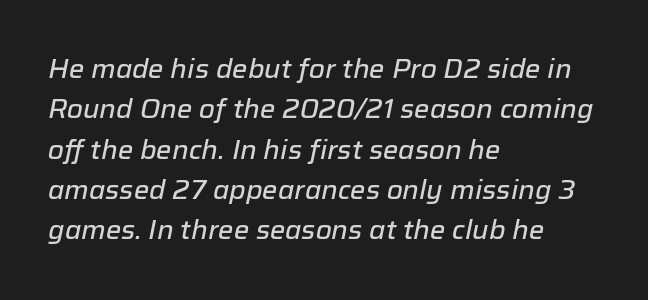
Q: Is the text italic (slanted)? A: Yes, it leans right by about 12 degrees.
Q: Is the text underlined? A: No.
Q: How is the paragraph aligned? A: Left-aligned.
Q: Is the spacing between letters normal or unusually wide? A: Normal.
Q: Is the spacing between lines tight, normal or loose? A: Normal.
